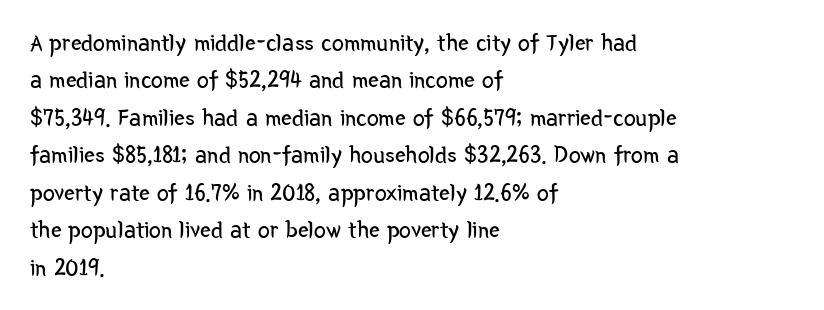
The image shows 24 px text type, upright; set left-aligned, normal line spacing (1.56x), normal letter spacing, not underlined.
